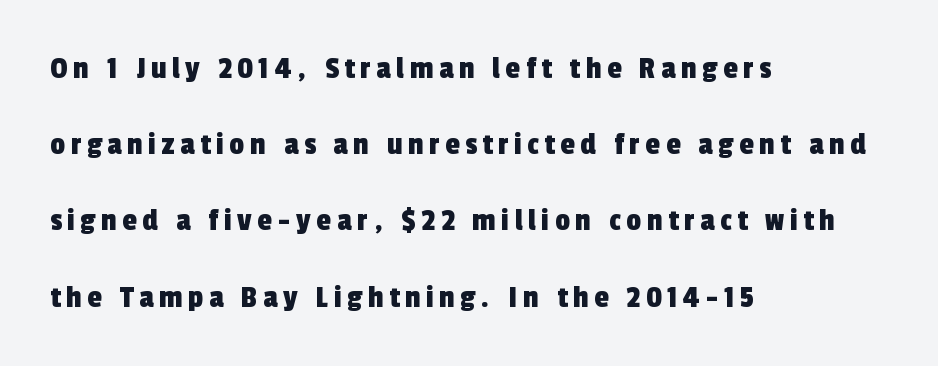
Q: Is the typeface a serif or a sans-serif typeface? A: Sans-serif.
Q: Is the text underlined? A: No.
Q: How is the paragraph aligned? A: Left-aligned.
Q: Is the spacing between lines tight, normal or loose? A: Loose.
Q: Width (condensed, normal, or wide)? A: Condensed.
Q: x-height? A: Medium.
Q: Monospaced? A: No.
